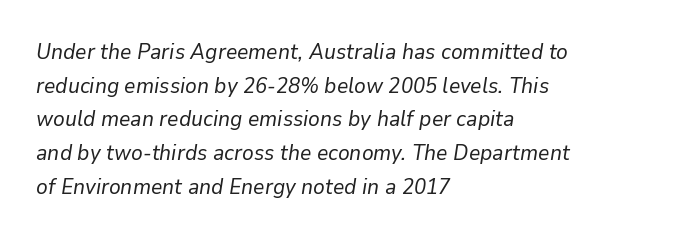
{"italic": "yes", "lean": "right", "slant_degrees": 9, "bold": "no", "underline": "no", "align": "left", "line_spacing": "normal", "line_spacing_ratio": 1.53, "letter_spacing": "normal", "letter_spacing_em": 0.0, "glyph_px": 22}
